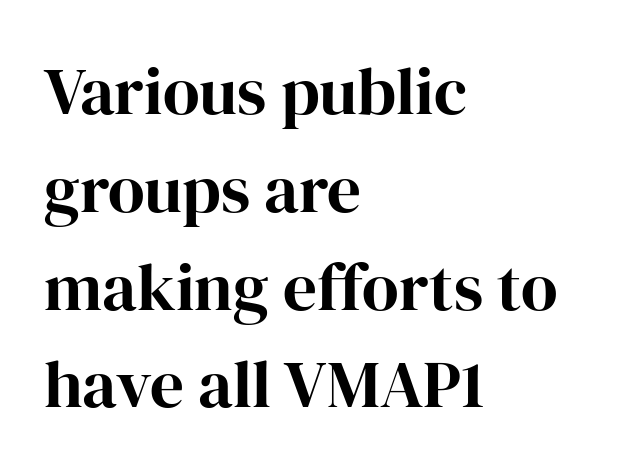
{"serif": "yes", "italic": "no", "width": "normal", "stroke_contrast": "high", "x_height": "medium", "monospaced": "no", "underline": "no", "align": "left", "line_spacing": "normal", "line_spacing_ratio": 1.46, "letter_spacing": "normal", "letter_spacing_em": 0.0, "glyph_px": 67}
